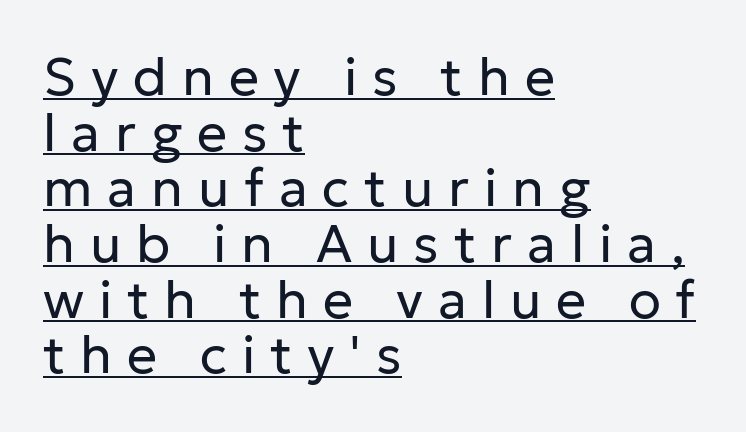
Q: Is the text bold? A: No.
Q: Is the text italic (slanted)? A: No, it is upright.
Q: Is the typeface a serif or a sans-serif typeface? A: Sans-serif.
Q: Is the text underlined? A: Yes.
Q: How is the paragraph aligned? A: Left-aligned.
Q: Is the spacing between letters normal or unusually wide? A: Unusually wide.
Q: Is the spacing between lines tight, normal or loose? A: Tight.
Q: Width (condensed, normal, or wide)? A: Normal.
Q: Stroke contrast? A: Low.
Q: x-height? A: Medium.
Q: Monospaced? A: No.
